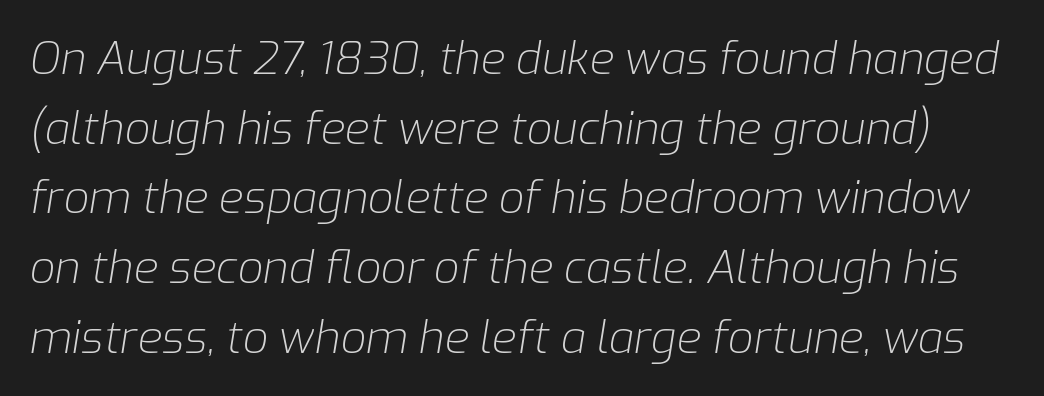
One glance says typical: line gaps are just what's usual. Caption: standard tracking, unaltered. These lines are rendered in a variable-pitch font. Descenders are the only things crossing below the line. Slanted lettering throughout.
